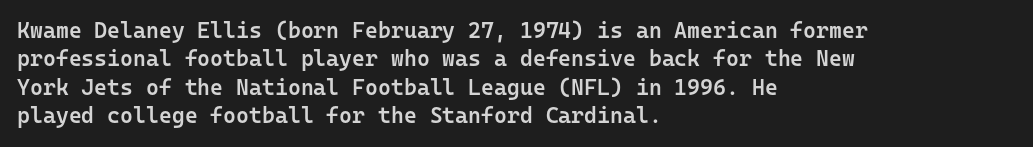
Tall strokes in this sample are plumb rather than angled. Caption: multi-line text, flush left, ragged right. Underline: absent. No extra tracking has been applied to these lines. The passage shown stacks its lines at a standard gap.
